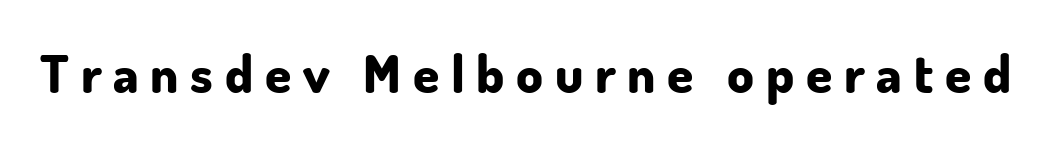
{"serif": "no", "italic": "no", "bold": "yes", "weight": "bold", "width": "normal", "stroke_contrast": "low", "x_height": "small", "monospaced": "no", "underline": "no", "letter_spacing": "wide", "letter_spacing_em": 0.22, "glyph_px": 53}
